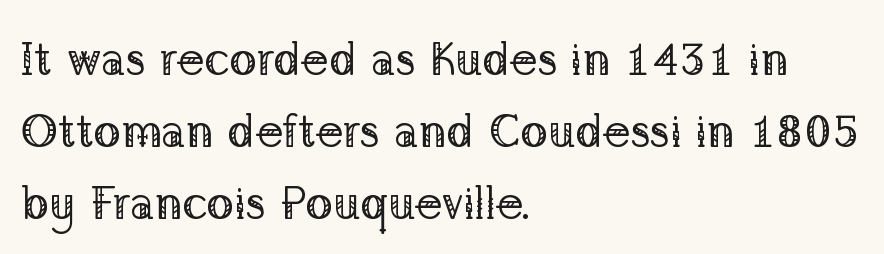
Q: Is the text bold? A: No.
Q: Is the text italic (slanted)? A: No, it is upright.
Q: Is the typeface a serif or a sans-serif typeface? A: Serif.
Q: Is the text underlined? A: No.
Q: How is the paragraph aligned? A: Left-aligned.
Q: Is the spacing between letters normal or unusually wide? A: Normal.
Q: Is the spacing between lines tight, normal or loose? A: Normal.
Q: Width (condensed, normal, or wide)? A: Normal.
Q: Stroke contrast? A: Low.
Q: x-height? A: Medium.
Q: Monospaced? A: No.
